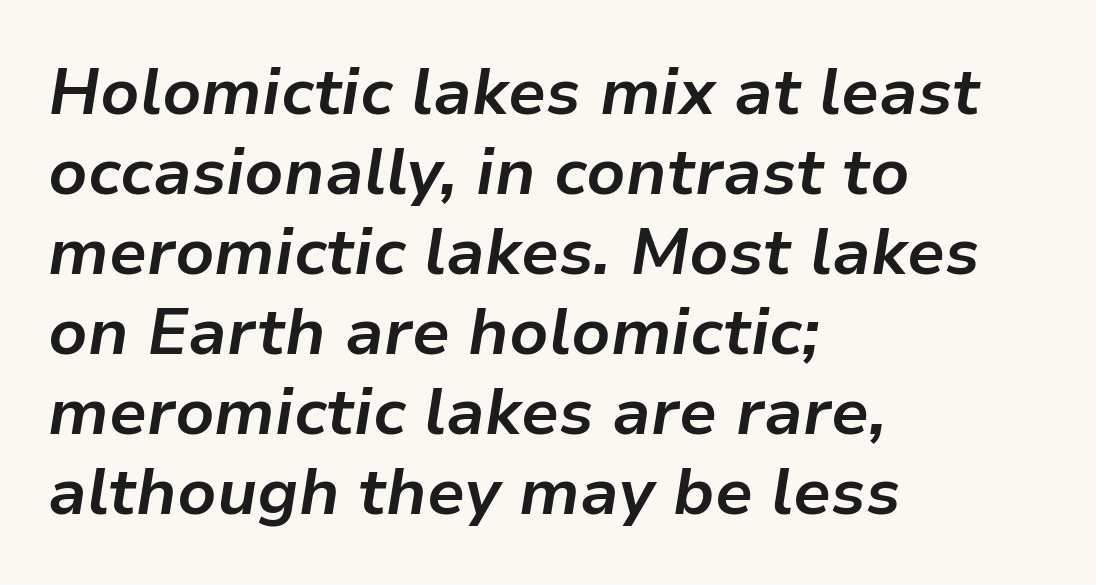
{"italic": "yes", "lean": "right", "slant_degrees": 9, "bold": "yes", "weight": "bold", "width": "normal", "stroke_contrast": "low", "x_height": "medium", "monospaced": "no", "underline": "no", "align": "left", "line_spacing_ratio": 1.23, "letter_spacing": "normal", "letter_spacing_em": 0.0, "glyph_px": 65}
